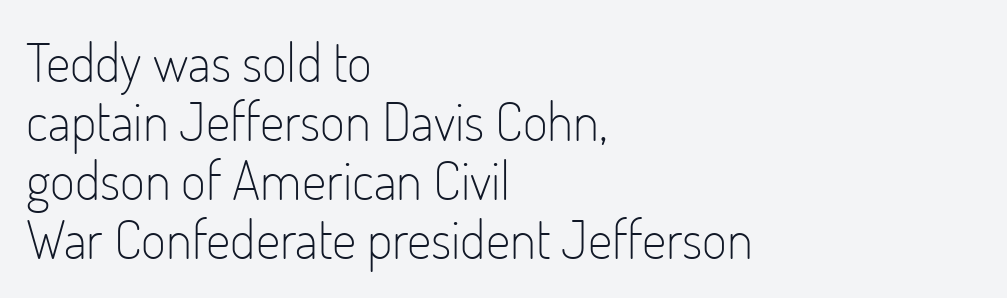
Q: Is the text bold? A: No.
Q: Is the text italic (slanted)? A: No, it is upright.
Q: Is the typeface a serif or a sans-serif typeface? A: Sans-serif.
Q: Is the text underlined? A: No.
Q: How is the paragraph aligned? A: Left-aligned.
Q: Is the spacing between letters normal or unusually wide? A: Normal.
Q: Is the spacing between lines tight, normal or loose? A: Tight.
Q: Width (condensed, normal, or wide)? A: Condensed.
Q: Stroke contrast? A: Low.
Q: x-height? A: Small.
Q: Monospaced? A: No.
